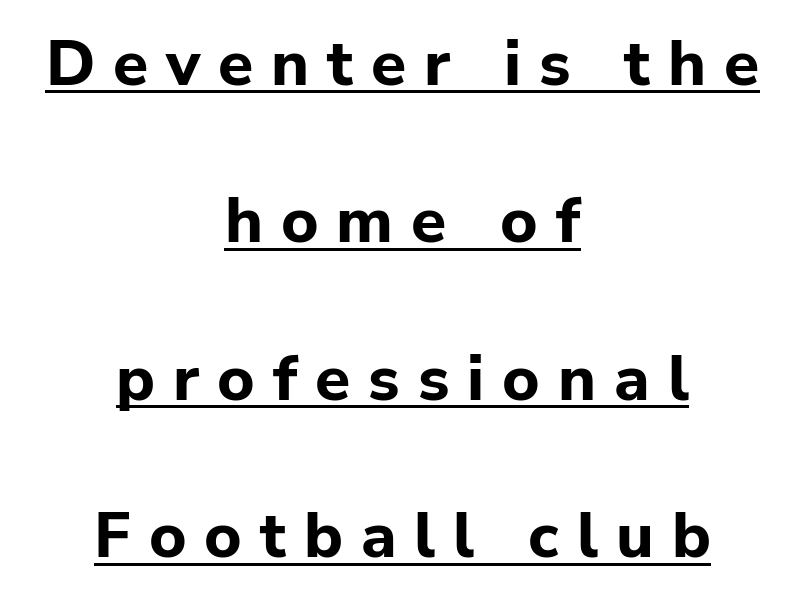
Vertical spacing — loose. The paragraph has two soft edges and a firm central axis. Short note: letters widely spaced. These lines carry a lot of weight — the face is fully bold.
